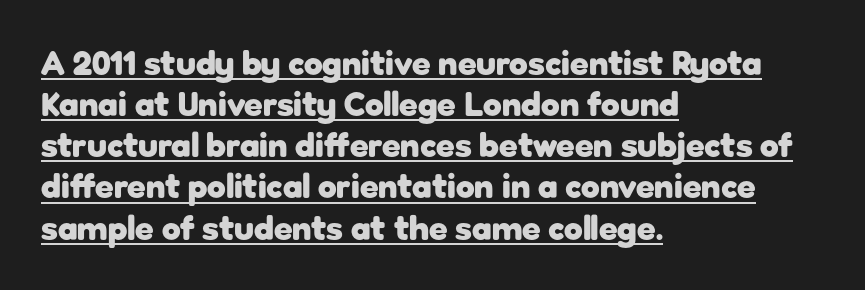
{"serif": "no", "italic": "no", "bold": "yes", "weight": "heavy", "width": "normal", "stroke_contrast": "low", "x_height": "medium", "monospaced": "no", "underline": "yes", "align": "left", "line_spacing_ratio": 1.21, "letter_spacing": "normal", "letter_spacing_em": 0.0, "glyph_px": 34}
